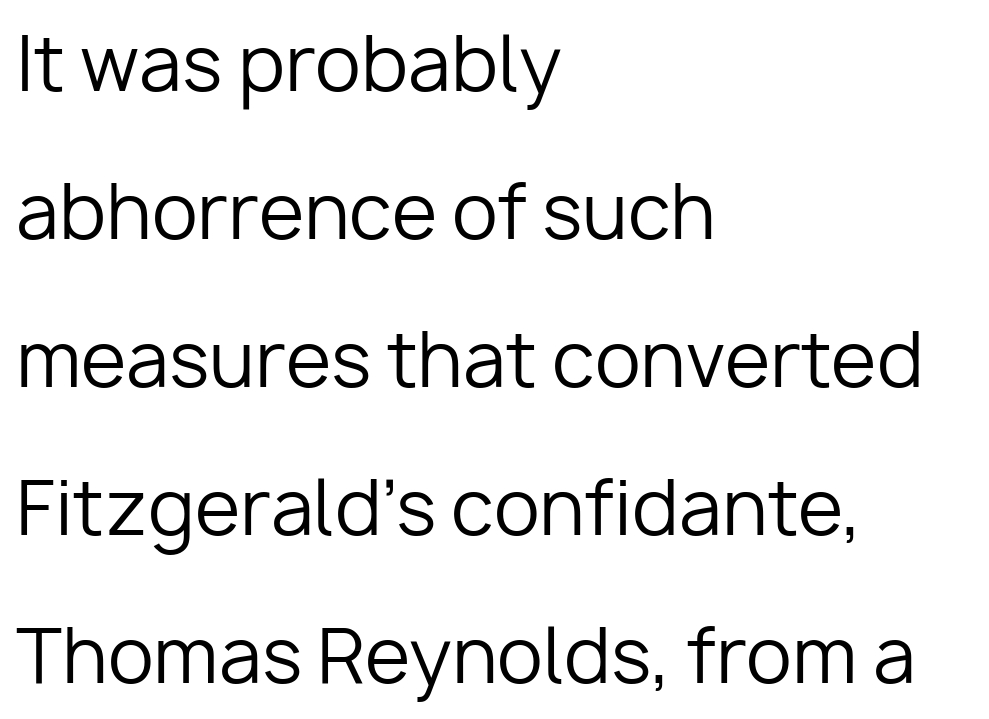
{"serif": "no", "italic": "no", "bold": "no", "weight": "regular", "width": "normal", "stroke_contrast": "low", "x_height": "medium", "monospaced": "no", "underline": "no", "align": "left", "line_spacing": "loose", "line_spacing_ratio": 2.0, "letter_spacing": "normal", "letter_spacing_em": 0.0, "glyph_px": 74}
